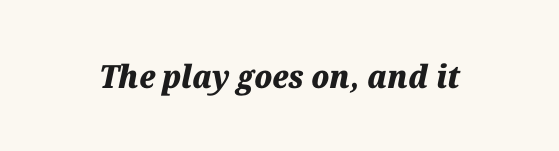
{"italic": "yes", "lean": "right", "slant_degrees": 12, "bold": "yes", "weight": "heavy", "width": "normal", "stroke_contrast": "medium", "x_height": "medium", "monospaced": "no", "underline": "no", "letter_spacing": "normal", "letter_spacing_em": 0.0, "glyph_px": 32}
